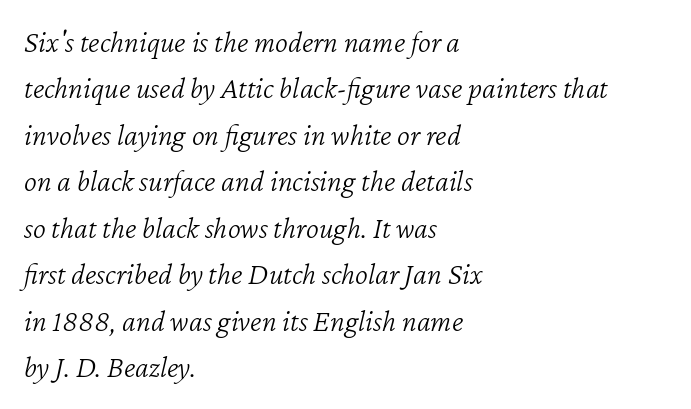
The text carries the slant typical of an italic or oblique font. Does extra space separate the letters? No, they use regular spacing. Unbolded letterforms with no extra heft. Glance below the letters and you will spot only blank space.
